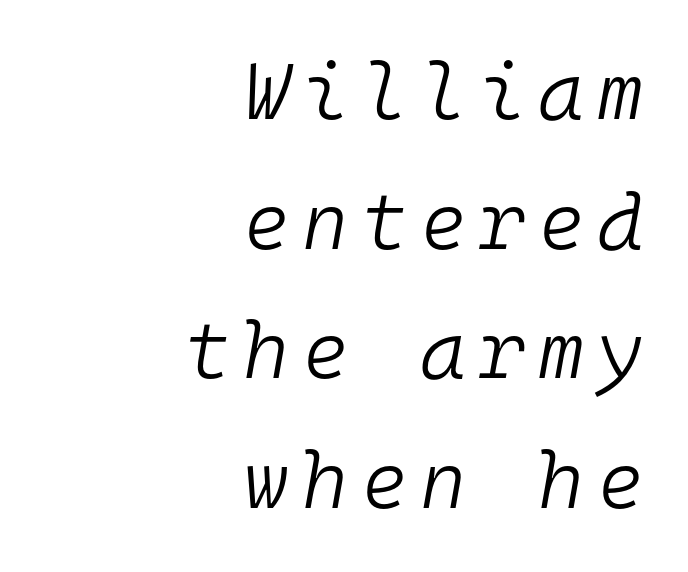
{"italic": "yes", "lean": "right", "slant_degrees": 10, "bold": "no", "weight": "light", "width": "normal", "stroke_contrast": "low", "x_height": "medium", "monospaced": "yes", "underline": "no", "align": "right", "line_spacing": "normal", "line_spacing_ratio": 1.64, "glyph_px": 79}
